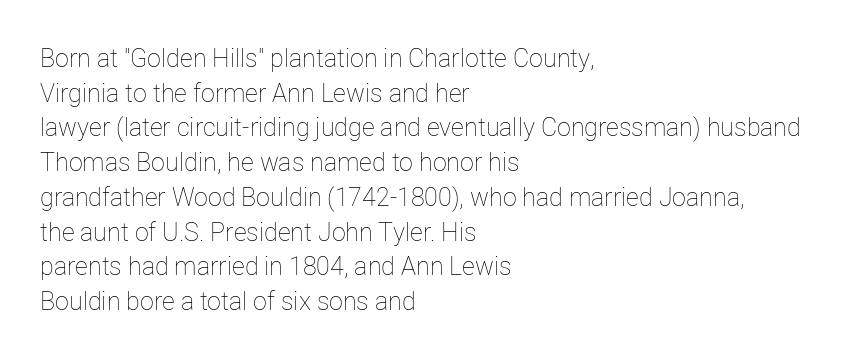
The letters stand straight up with perfectly vertical stems. The typesetter chose a ragged-right arrangement here. What's the leading like? Ordinary, nothing unusual. Nothing unusual about the tracking: characters are spaced as the font intends. Is the stroke heavy? The answer is a plain regular-or-lighter.
